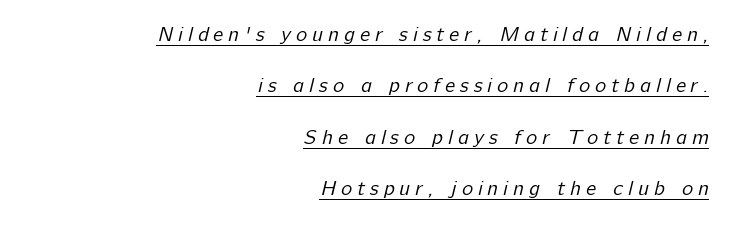
The paragraph shown leans on its right margin. Notice the wide empty band between every row — that's loose leading. Here the glyphs are tracked loosely, breaking word shapes into spaced letters. The passage shown is underscored from start to finish. The cut favours lightness, reaching ordinary text weight at its darkest.
